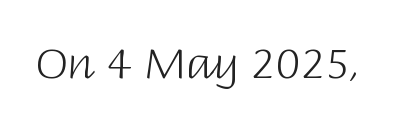
The image shows 44 px light sans-serif type, upright; set normal letter spacing, not underlined; low stroke contrast and a large x-height.
